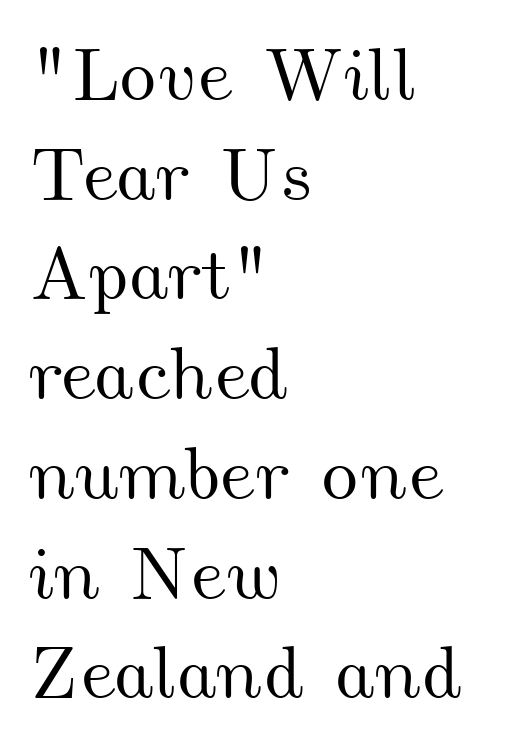
Q: Is the text underlined? A: No.
Q: How is the paragraph aligned? A: Left-aligned.
Q: Is the spacing between letters normal or unusually wide? A: Normal.
Q: Is the spacing between lines tight, normal or loose? A: Normal.
Q: Width (condensed, normal, or wide)? A: Wide.
Q: Stroke contrast? A: Medium.
Q: x-height? A: Small.
Q: Monospaced? A: No.
